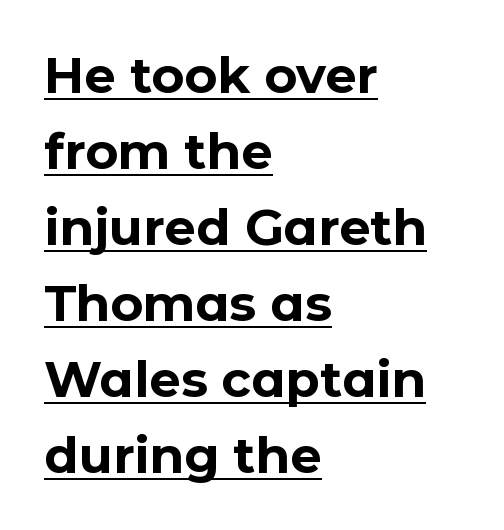
Q: Is the text bold? A: Yes.
Q: Is the text italic (slanted)? A: No, it is upright.
Q: Is the typeface a serif or a sans-serif typeface? A: Sans-serif.
Q: Is the text underlined? A: Yes.
Q: How is the paragraph aligned? A: Left-aligned.
Q: Is the spacing between letters normal or unusually wide? A: Normal.
Q: Is the spacing between lines tight, normal or loose? A: Normal.
Q: Width (condensed, normal, or wide)? A: Normal.
Q: Stroke contrast? A: Low.
Q: x-height? A: Medium.
Q: Monospaced? A: No.
